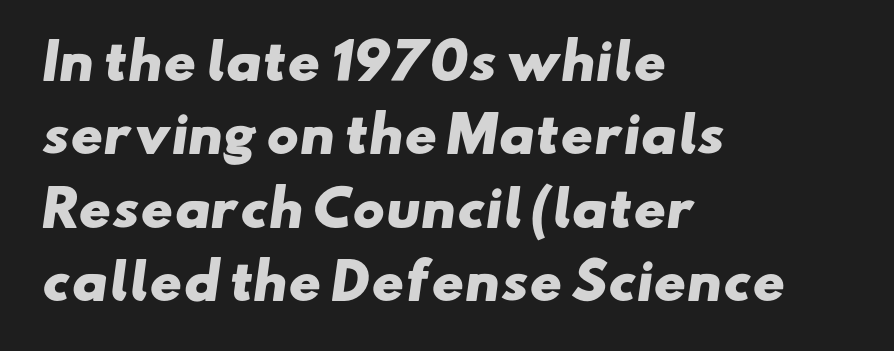
A student would call this left alignment; a typographer would say flush left, rag right. Bold? Absolutely — the strokes are thick and heavy. Clear beneath every line of the passage. These lines sit exactly where default settings would place them. Is the letter spacing exaggerated? No — it looks like the ordinary default.
